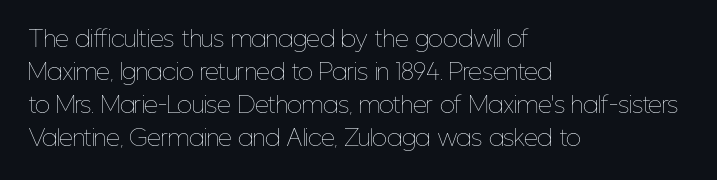
In terms of leading, this rendering sits right in the middle. Quick note: not italic, upright. Stems here are at most as thick as an everyday book face. Letter spacing: default.
